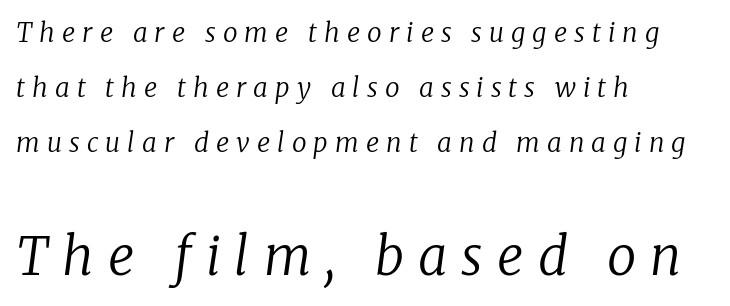
The image shows 52 px regular-weight serif type, italic (leaning right); set left-aligned, loose line spacing (2.12x), unusually wide letter spacing (+0.27 em), not underlined; the second (bottom) block is 2.0x larger; low stroke contrast and a medium x-height.
